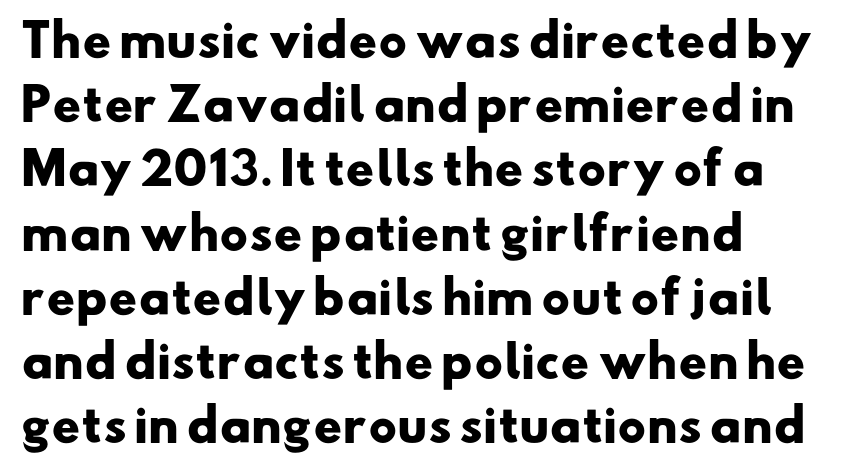
Heft: maximum for text — a bold. Short and long lines alike share a common starting point at left. Quick note: underline off. Note the varied advance widths — an 'i' is clearly narrower than an 'm'. Default kerning and tracking; the words read as compact shapes.
